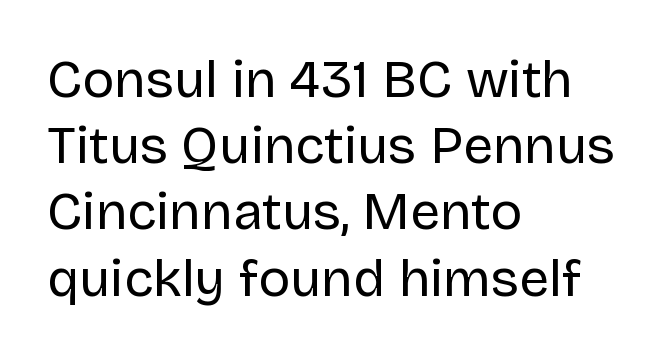
{"serif": "no", "italic": "no", "bold": "no", "weight": "regular", "width": "normal", "stroke_contrast": "low", "x_height": "large", "monospaced": "no", "underline": "no", "align": "left", "line_spacing": "normal", "line_spacing_ratio": 1.25, "letter_spacing": "normal", "letter_spacing_em": 0.0, "glyph_px": 53}
